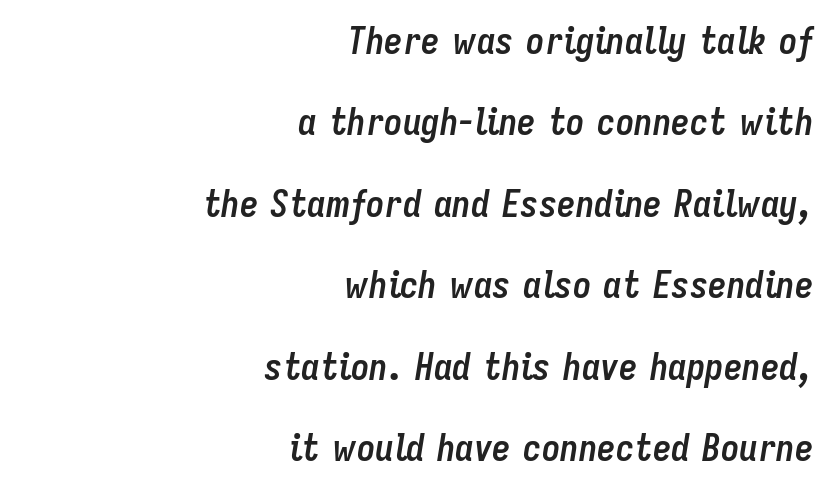
Q: Is the text bold? A: Yes.
Q: Is the text italic (slanted)? A: Yes, it leans right by about 9 degrees.
Q: Is the text underlined? A: No.
Q: How is the paragraph aligned? A: Right-aligned.
Q: Is the spacing between letters normal or unusually wide? A: Normal.
Q: Is the spacing between lines tight, normal or loose? A: Loose.
Q: Width (condensed, normal, or wide)? A: Condensed.
Q: Stroke contrast? A: Low.
Q: x-height? A: Medium.
Q: Monospaced? A: No.
